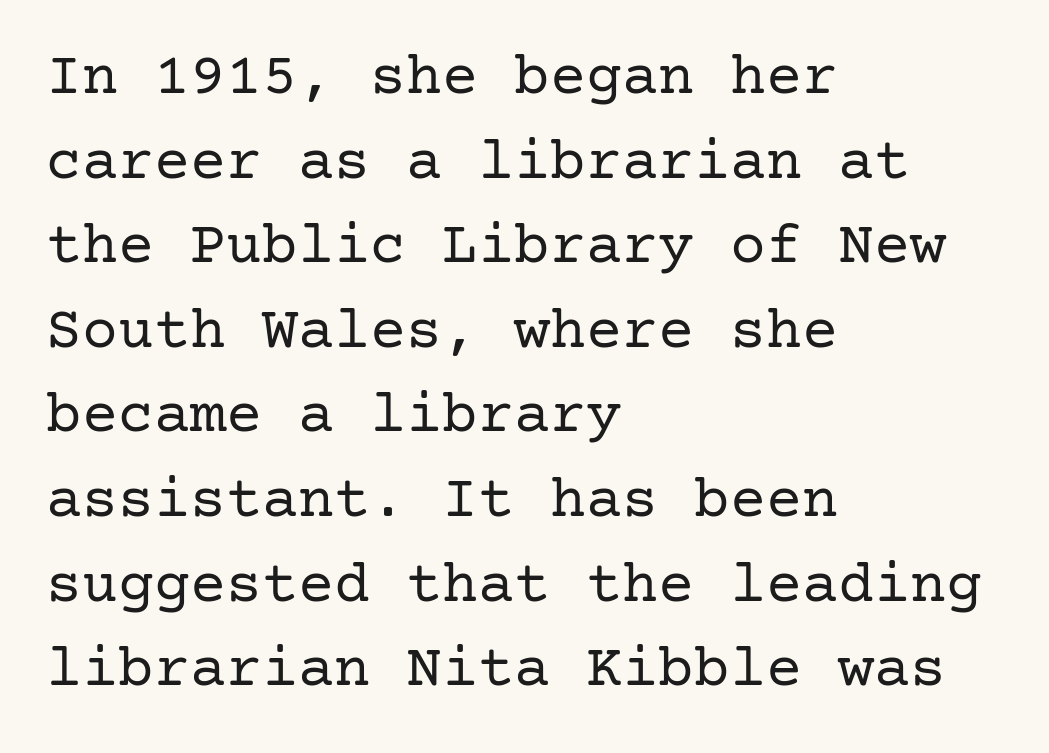
{"serif": "yes", "italic": "no", "bold": "no", "weight": "regular", "width": "normal", "stroke_contrast": "low", "x_height": "medium", "underline": "no", "align": "left", "line_spacing": "normal", "line_spacing_ratio": 1.41, "letter_spacing": "normal", "letter_spacing_em": 0.0, "glyph_px": 60}
